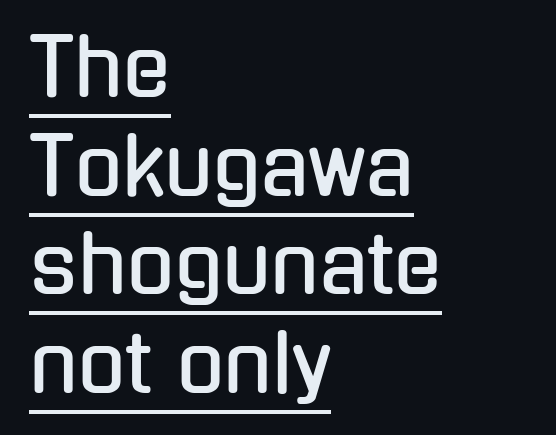
Q: Is the text italic (slanted)? A: No, it is upright.
Q: Is the typeface a serif or a sans-serif typeface? A: Sans-serif.
Q: Is the text underlined? A: Yes.
Q: How is the paragraph aligned? A: Left-aligned.
Q: Is the spacing between letters normal or unusually wide? A: Normal.
Q: Is the spacing between lines tight, normal or loose? A: Normal.
Q: Width (condensed, normal, or wide)? A: Condensed.
Q: Stroke contrast? A: Low.
Q: x-height? A: Medium.
Q: Monospaced? A: No.
